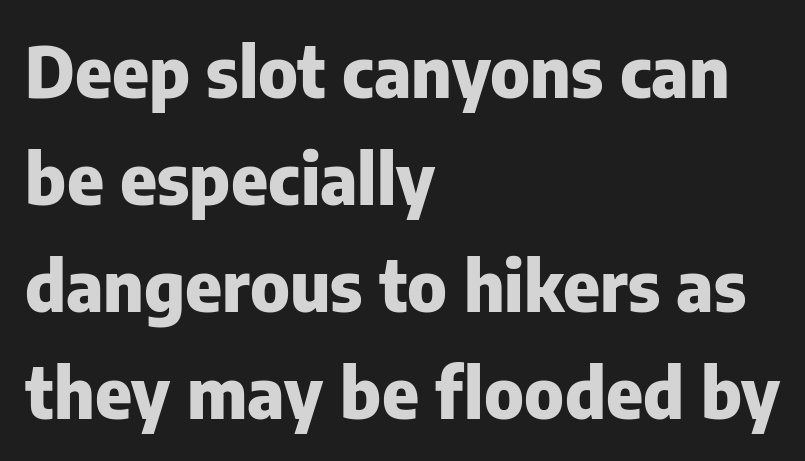
The image shows 70 px heavy sans-serif type, upright; set left-aligned, normal line spacing (1.53x), normal letter spacing, not underlined; low stroke contrast and a medium x-height.
